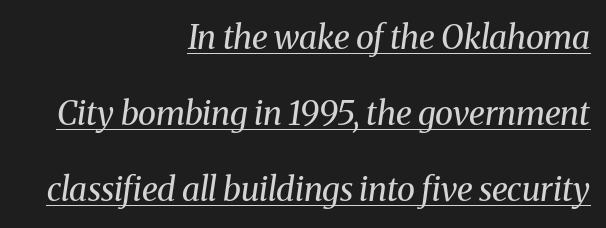
Q: Is the text bold? A: No.
Q: Is the text italic (slanted)? A: Yes, it leans right by about 8 degrees.
Q: Is the typeface a serif or a sans-serif typeface? A: Serif.
Q: Is the text underlined? A: Yes.
Q: How is the paragraph aligned? A: Right-aligned.
Q: Is the spacing between letters normal or unusually wide? A: Normal.
Q: Is the spacing between lines tight, normal or loose? A: Loose.
Q: Width (condensed, normal, or wide)? A: Normal.
Q: Stroke contrast? A: Medium.
Q: x-height? A: Medium.
Q: Monospaced? A: No.
